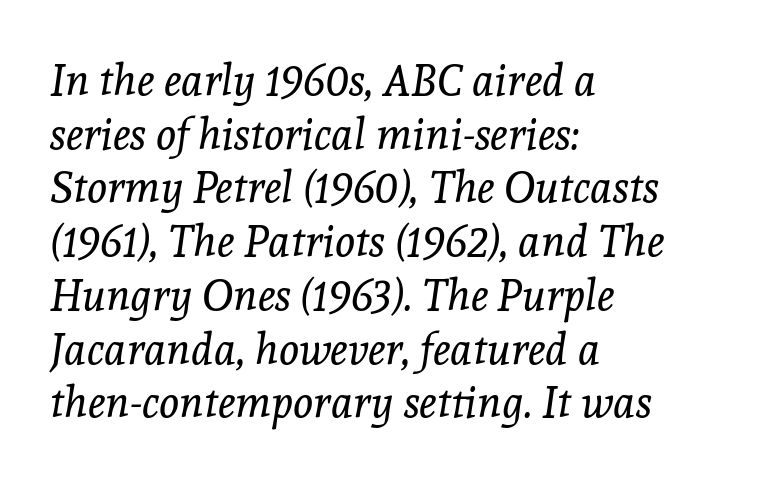
{"serif": "yes", "italic": "yes", "lean": "right", "slant_degrees": 8, "bold": "no", "weight": "regular", "width": "normal", "x_height": "medium", "monospaced": "no", "underline": "no", "align": "left", "line_spacing": "normal", "line_spacing_ratio": 1.25, "letter_spacing": "normal", "letter_spacing_em": 0.0, "glyph_px": 43}
